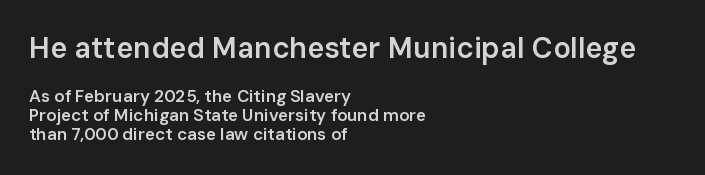
The image shows 29 px semibold sans-serif type, upright; set left-aligned, tight line spacing (1.12x), normal letter spacing, not underlined; the first (top) block is 1.71x larger; low stroke contrast and a medium x-height.
